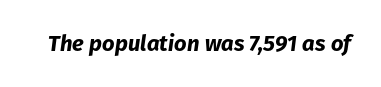
Q: Is the text bold? A: Yes.
Q: Is the text italic (slanted)? A: Yes, it leans right by about 8 degrees.
Q: Is the text underlined? A: No.
Q: Is the spacing between letters normal or unusually wide? A: Normal.
